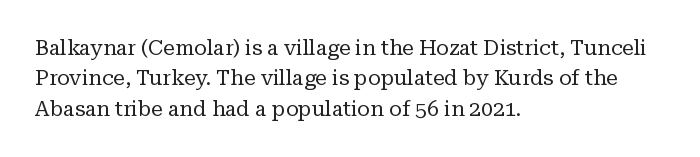
{"italic": "no", "bold": "no", "underline": "no", "align": "left", "line_spacing": "normal", "line_spacing_ratio": 1.45, "letter_spacing": "normal", "letter_spacing_em": 0.0, "glyph_px": 21}
